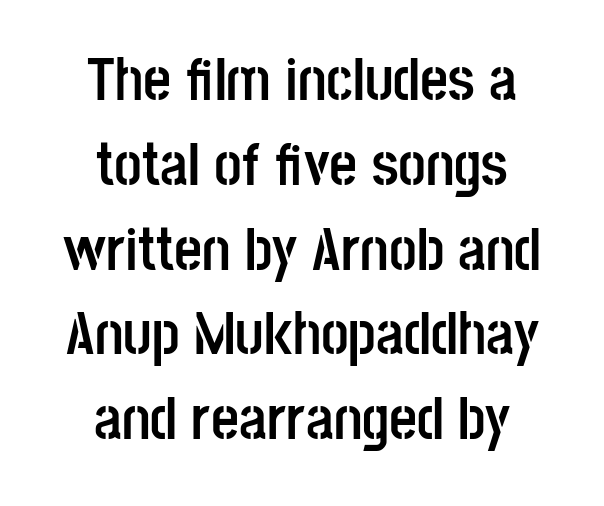
Q: Is the text bold? A: Yes.
Q: Is the text italic (slanted)? A: No, it is upright.
Q: Is the typeface a serif or a sans-serif typeface? A: Sans-serif.
Q: Is the text underlined? A: No.
Q: How is the paragraph aligned? A: Centered.
Q: Is the spacing between letters normal or unusually wide? A: Normal.
Q: Is the spacing between lines tight, normal or loose? A: Normal.
Q: Width (condensed, normal, or wide)? A: Condensed.
Q: Stroke contrast? A: Low.
Q: x-height? A: Large.
Q: Monospaced? A: No.
